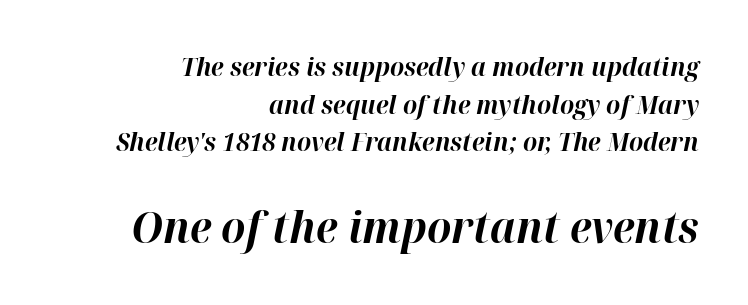
Whoever set this chose a conventional vertical rhythm. On the weight axis this lands at bold, roughly 700. These lines are rendered in a variable-pitch font. Whoever set this made the second block the dominant, larger element. The lines are quadded right.
